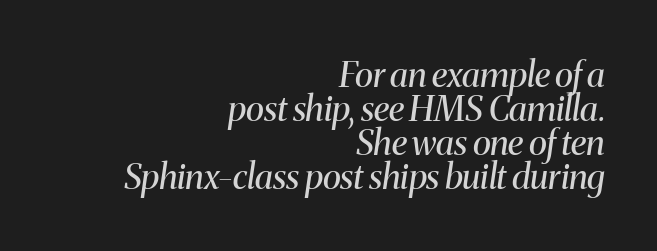
{"serif": "yes", "italic": "yes", "lean": "right", "slant_degrees": 8, "bold": "no", "weight": "regular", "width": "normal", "stroke_contrast": "medium", "x_height": "medium", "monospaced": "no", "underline": "no", "align": "right", "line_spacing": "tight", "line_spacing_ratio": 0.97, "letter_spacing": "normal", "letter_spacing_em": 0.0, "glyph_px": 35}
